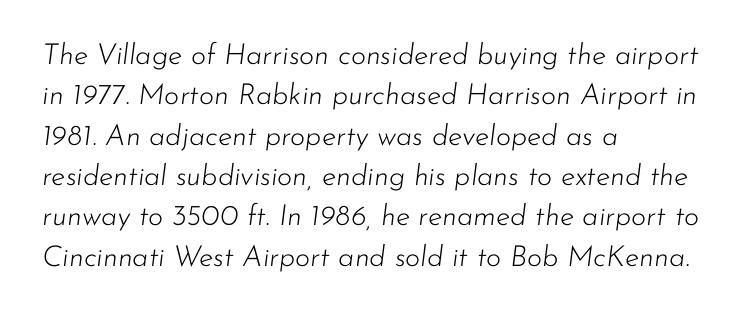
The image shows 29 px light type, italic (leaning right); set left-aligned, normal line spacing (1.39x), normal letter spacing, not underlined; low stroke contrast and a small x-height.
